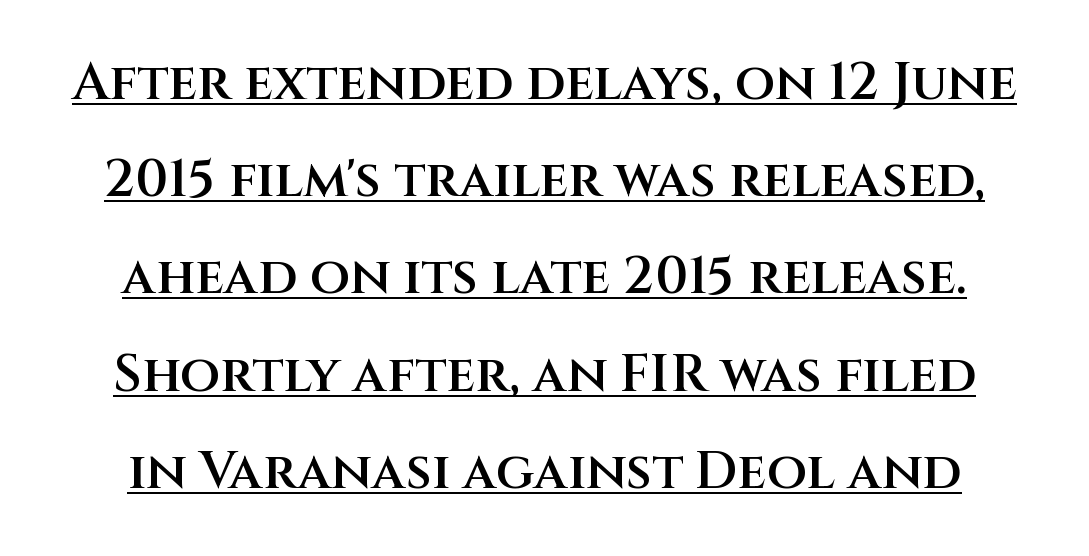
The passage shown is semibold, sitting just below true bold. Nope, no serifs anywhere on these letters. Compared with typical body copy, the letter spacing here is the same. The typesetter has applied underlining to the passage shown. Do the letters lean? They stand straight. Varying glyph widths throughout — classic text-font behaviour.
